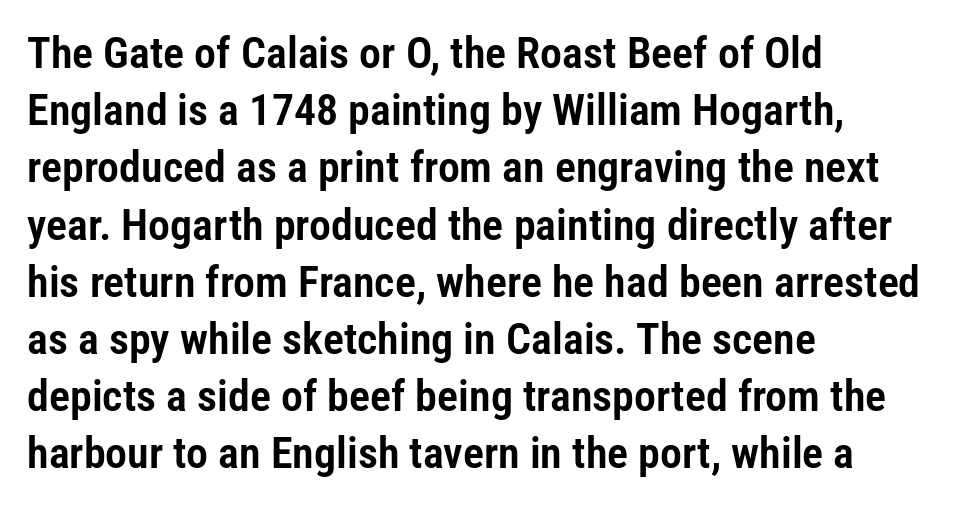
Every stem runs plumb, perpendicular to the baseline. The text was rendered using a sans face with plain stroke endings. A normal amount of white space separates one row of letters from the next. Note the varied advance widths — an 'i' is clearly narrower than an 'm'. Decoration check: the copy has no underline. Short and long lines alike share a common starting point at left.
